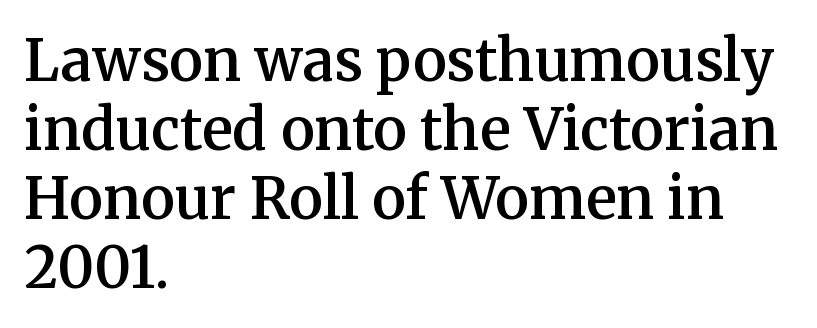
Q: Is the text bold? A: Semi-bold.
Q: Is the text italic (slanted)? A: No, it is upright.
Q: Is the typeface a serif or a sans-serif typeface? A: Serif.
Q: Is the text underlined? A: No.
Q: How is the paragraph aligned? A: Left-aligned.
Q: Is the spacing between letters normal or unusually wide? A: Normal.
Q: Width (condensed, normal, or wide)? A: Normal.
Q: Stroke contrast? A: Medium.
Q: x-height? A: Medium.
Q: Monospaced? A: No.
